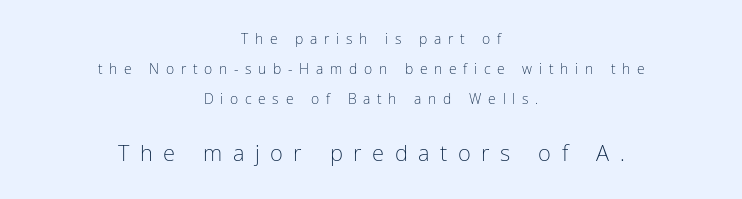
No italicization has been applied; the sample stays upright. Widely set lines give the paragraph a tall, airy silhouette. The gaps between neighbouring characters are conspicuously large. In this sample the second text group is rendered at the bigger scale. This is not heavy type; no bold has been used.
